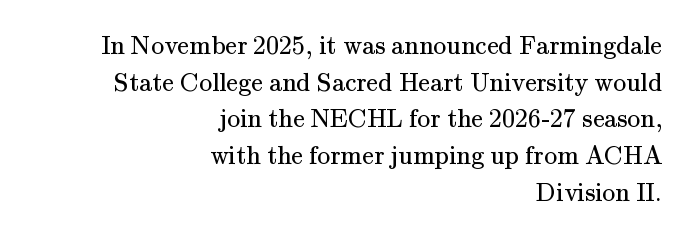
Q: Is the text bold? A: No.
Q: Is the text italic (slanted)? A: No, it is upright.
Q: Is the text underlined? A: No.
Q: How is the paragraph aligned? A: Right-aligned.
Q: Is the spacing between letters normal or unusually wide? A: Normal.
Q: Is the spacing between lines tight, normal or loose? A: Normal.
